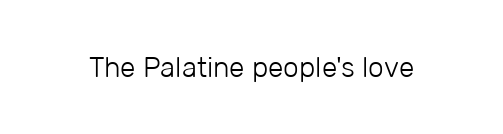
The letters stand straight up with perfectly vertical stems. Decoration check: the copy has no underline. Weight: not bold — regular or lighter. Letter spacing: default.
